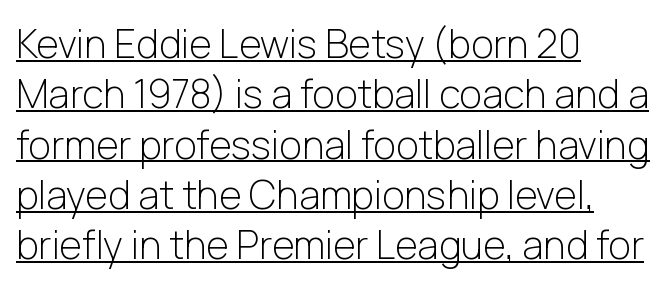
Q: Is the text bold? A: No.
Q: Is the text italic (slanted)? A: No, it is upright.
Q: Is the typeface a serif or a sans-serif typeface? A: Sans-serif.
Q: Is the text underlined? A: Yes.
Q: How is the paragraph aligned? A: Left-aligned.
Q: Is the spacing between letters normal or unusually wide? A: Normal.
Q: Is the spacing between lines tight, normal or loose? A: Normal.
Q: Width (condensed, normal, or wide)? A: Normal.
Q: Stroke contrast? A: Low.
Q: x-height? A: Medium.
Q: Monospaced? A: No.
